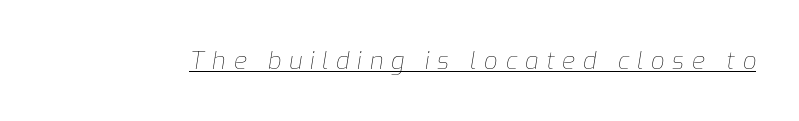
The image shows 24 px text type, italic (leaning right); set unusually wide letter spacing (+0.32 em), underlined.
